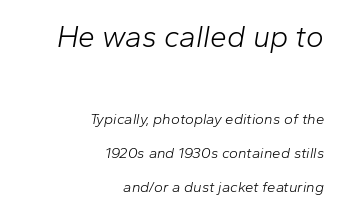
The compositor pushed each line to the right boundary. The block sitting higher on the canvas is the one with enlarged characters. Letters have the restrained weight of plain body copy at most. Note the varied advance widths — an 'i' is clearly narrower than an 'm'.
